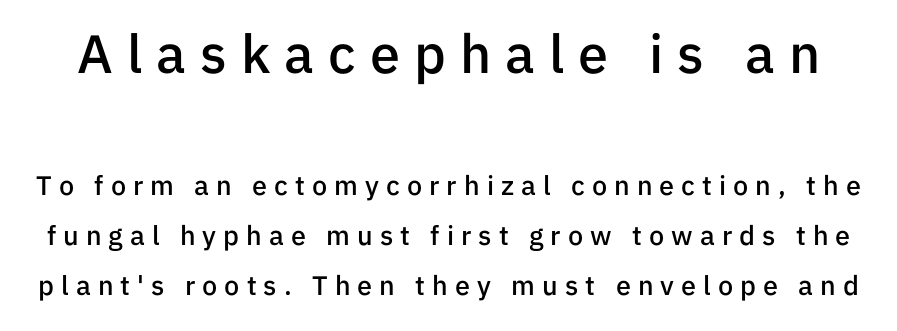
Nope, not italic — everything's standing straight. Characters follow at a spacing far wider than the type designer built in. Note: larger setting up top, smaller setting below. Words float on clear page, feet unadorned. You could not count columns in this text — the font is proportionally spaced. On the weight axis this lands at semibold, roughly 600.
